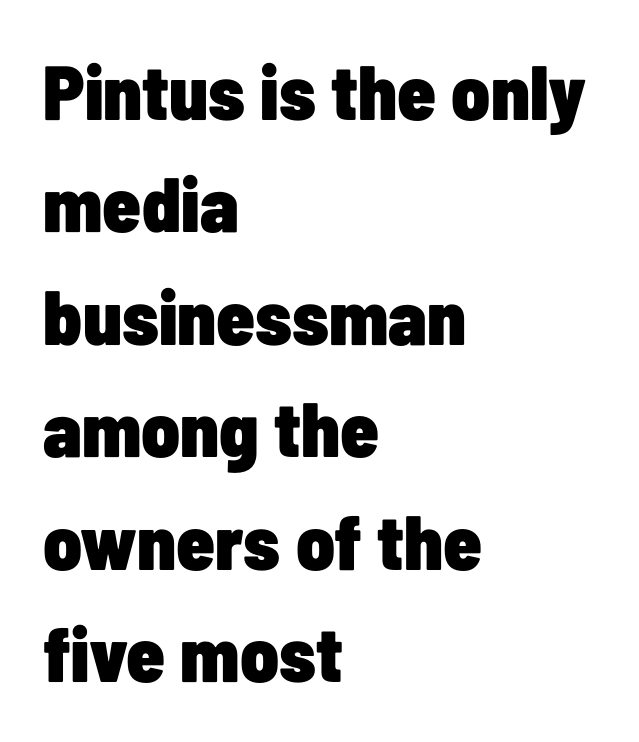
The image shows 77 px heavy, condensed sans-serif type, upright; set left-aligned, normal line spacing (1.46x), normal letter spacing, not underlined; low stroke contrast and a medium x-height.
